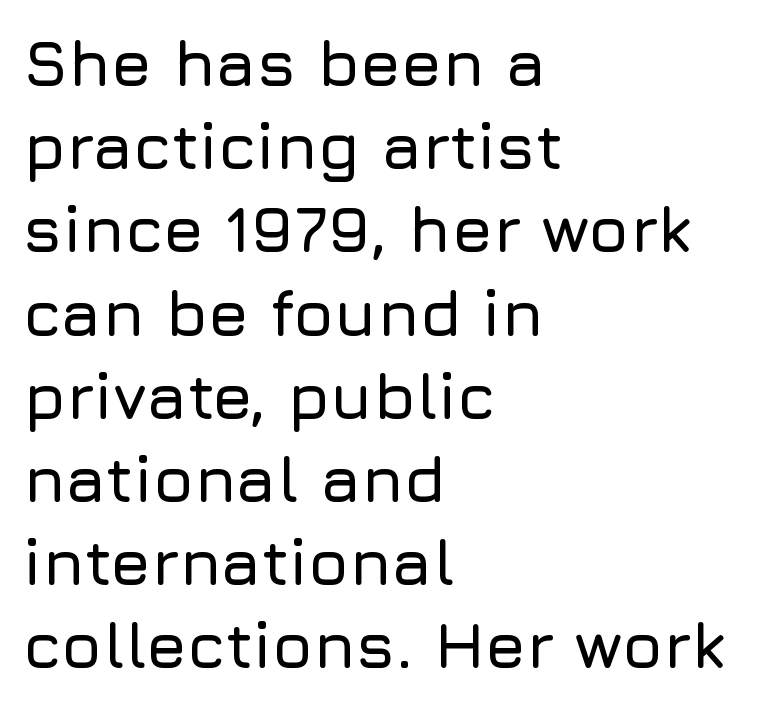
Q: Is the text italic (slanted)? A: No, it is upright.
Q: Is the typeface a serif or a sans-serif typeface? A: Sans-serif.
Q: Is the text underlined? A: No.
Q: How is the paragraph aligned? A: Left-aligned.
Q: Is the spacing between letters normal or unusually wide? A: Normal.
Q: Is the spacing between lines tight, normal or loose? A: Normal.
Q: Width (condensed, normal, or wide)? A: Normal.
Q: Stroke contrast? A: Low.
Q: x-height? A: Medium.
Q: Monospaced? A: No.
